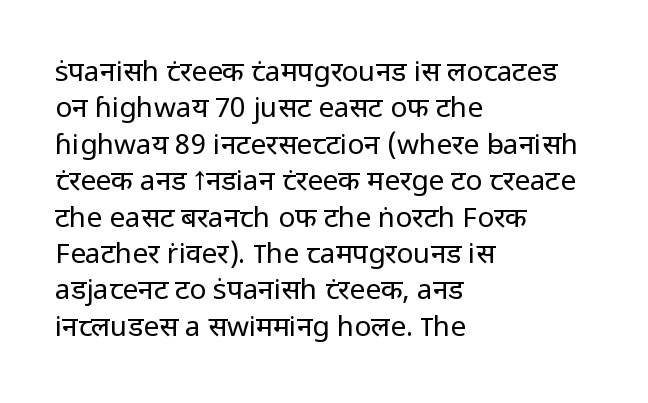
The tracking reads as untouched default to a designer's eye. The letters advance in unequal steps, a hallmark of proportional type. Typographically, this falls in the sans-serif category. Underlining? Definitely not there. The lines in this sample share a left origin and differ only in where they stop. Quick note: interline space is typical.
